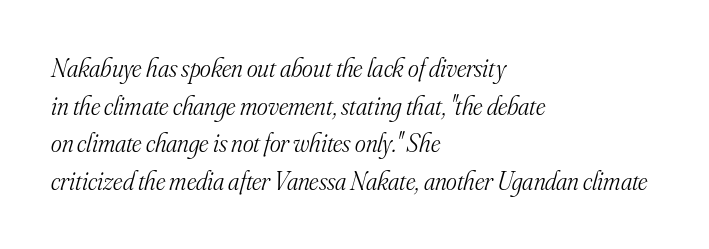
Any mark beneath the type? The region is blank. Leading: standard. Italic: yes, the glyphs are oblique. A light-to-regular cut is what we see here. Visually the block forms a straight wall on the left and a jagged coastline on the right.
